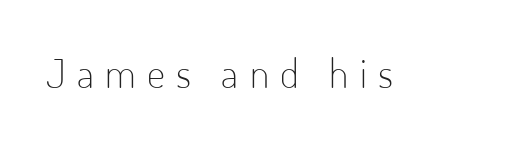
{"serif": "no", "italic": "no", "bold": "no", "weight": "light", "width": "condensed", "stroke_contrast": "low", "x_height": "small", "monospaced": "no", "underline": "no", "letter_spacing": "wide", "letter_spacing_em": 0.28, "glyph_px": 40}
